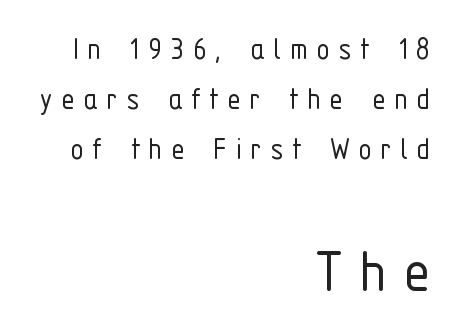
Q: Is the text bold? A: No.
Q: Is the text italic (slanted)? A: No, it is upright.
Q: Is the typeface a serif or a sans-serif typeface? A: Sans-serif.
Q: Is the text underlined? A: No.
Q: How is the paragraph aligned? A: Right-aligned.
Q: Is the spacing between letters normal or unusually wide? A: Unusually wide.
Q: Is the spacing between lines tight, normal or loose? A: Normal.
Q: Which block of text is set in a larger size, the first (top) or the second (bottom)? A: The second (bottom) one.
Q: Width (condensed, normal, or wide)? A: Condensed.
Q: Stroke contrast? A: Low.
Q: x-height? A: Medium.
Q: Monospaced? A: No.
